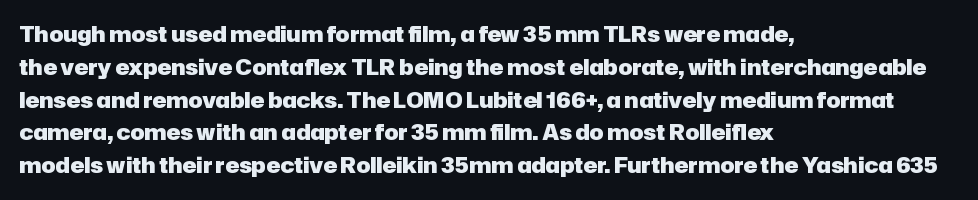
{"italic": "no", "bold": "yes", "underline": "no", "align": "left", "line_spacing": "normal", "line_spacing_ratio": 1.56, "letter_spacing": "normal", "letter_spacing_em": 0.0, "glyph_px": 21}
